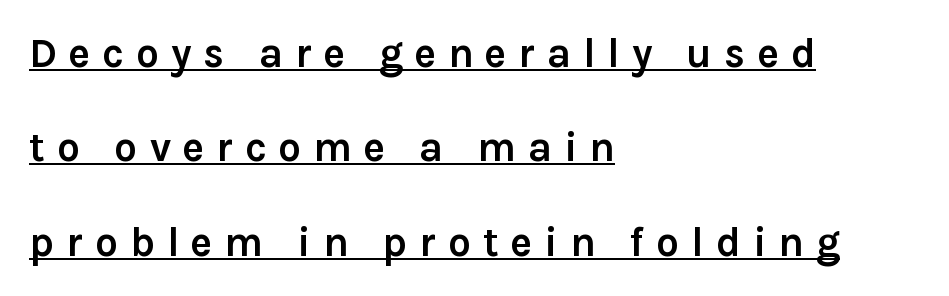
Each letter keeps its own natural width here, so spacing adapts to shape. Tracking here is generous; glyphs stand well apart from one another. These lines carry a lot of weight — the face is fully bold. A typesetter would call this leading open, well beyond the default. Casual observation: everything's shoved over to the left. Is there any slant? The stems are plumb.
